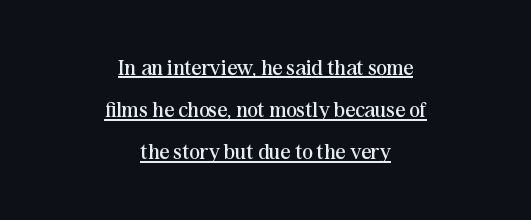
The image shows 22 px text type, upright; set centered, loose line spacing (1.92x), normal letter spacing, underlined.
